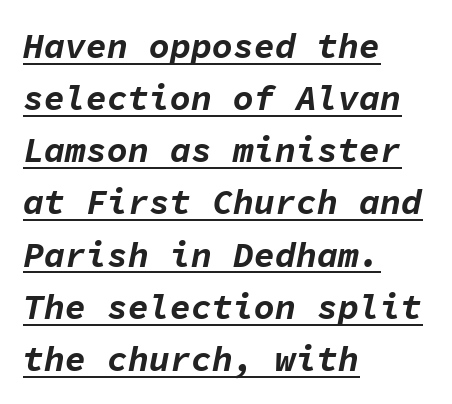
The face used here has a pronounced slope to its letters. Inter-character spacing is left at the font's built-in metrics. The glyphs have the mass of a bold cut. Horizontal alignment here is leftward, the default for most running prose. Does the leading feel generous? No, just average.
